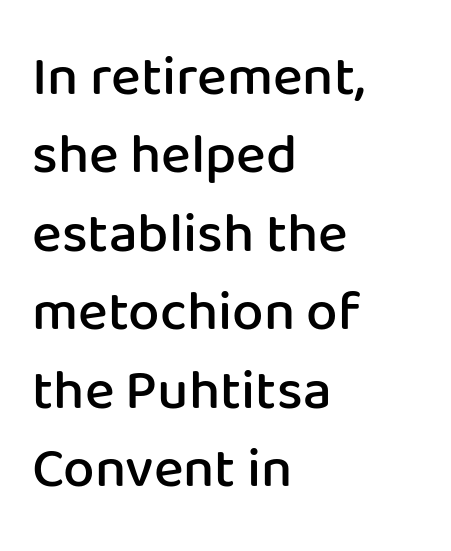
Does the lettering tilt? It doesn't — this is upright. These words are printed semibold, heavier than regular yet not bold. Type style note: lacks serifs. A clean baseline with only descenders dipping below it.
